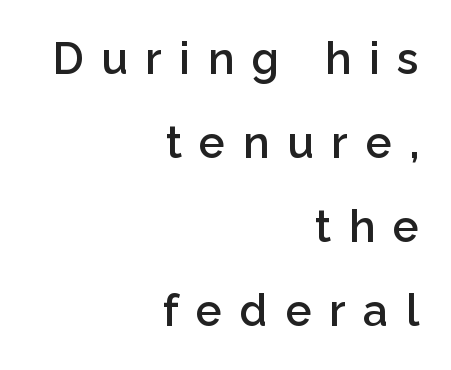
{"serif": "no", "italic": "no", "bold": "semi", "weight": "semibold", "width": "normal", "stroke_contrast": "low", "x_height": "medium", "monospaced": "no", "underline": "no", "align": "right", "line_spacing": "loose", "line_spacing_ratio": 1.91, "letter_spacing": "wide", "letter_spacing_em": 0.4, "glyph_px": 44}
